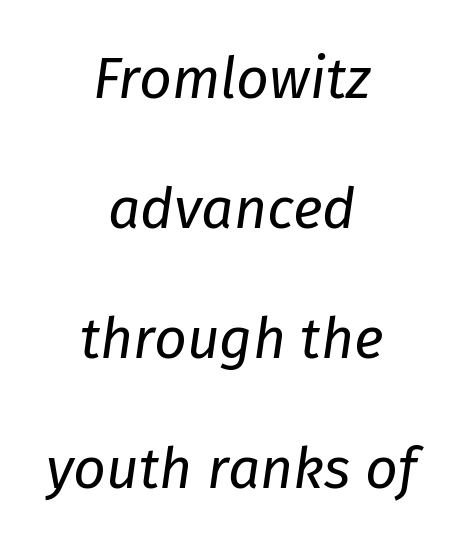
Q: Is the text bold? A: No.
Q: Is the text italic (slanted)? A: Yes, it leans right by about 8 degrees.
Q: Is the text underlined? A: No.
Q: How is the paragraph aligned? A: Centered.
Q: Is the spacing between letters normal or unusually wide? A: Normal.
Q: Is the spacing between lines tight, normal or loose? A: Loose.
Q: Width (condensed, normal, or wide)? A: Normal.
Q: Stroke contrast? A: Low.
Q: x-height? A: Medium.
Q: Monospaced? A: No.
